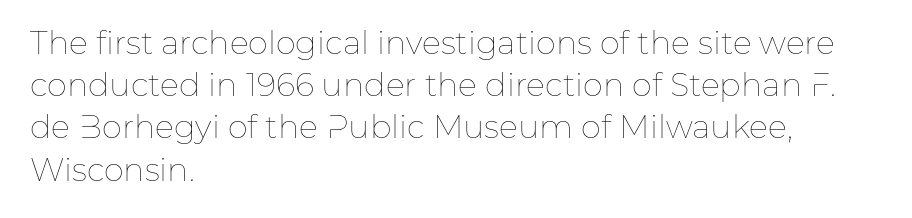
Each letter keeps its own natural width here, so spacing adapts to shape. A clean baseline with only descenders dipping below it. The text block is weighted toward the left margin, trailing off unevenly rightward. The lines sit at an ordinary, default distance from one another.
